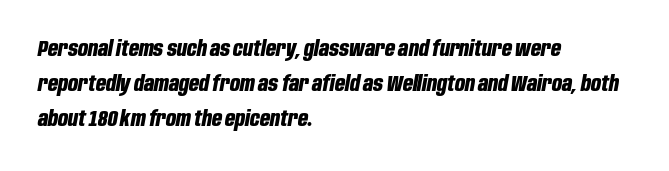
The image shows 22 px bold type, italic (leaning right); set left-aligned, normal line spacing (1.6x), normal letter spacing, not underlined.
